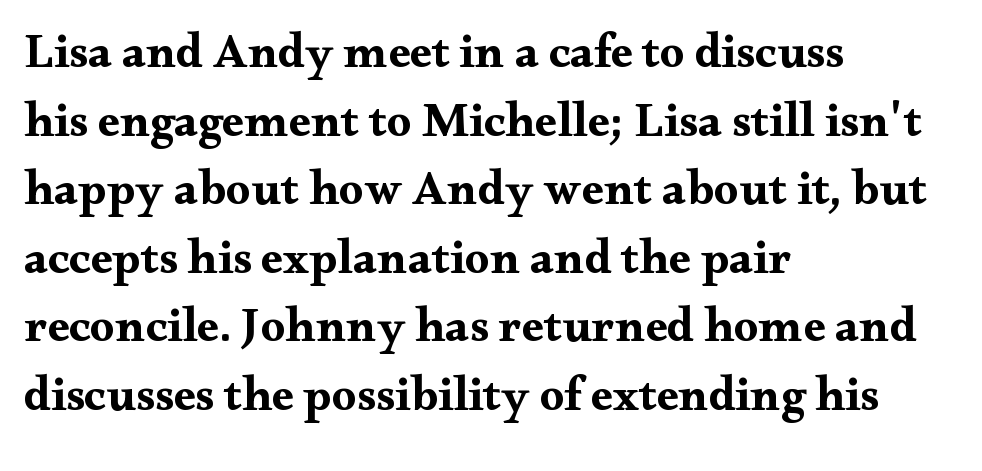
If you measured baseline to baseline, you'd find a middling distance. Clear beneath every line of the passage. Do the characters align in a grid? No, the font is proportional. A serif font was chosen for this passage. Heavy-handed strokes throughout: this text is bold.
